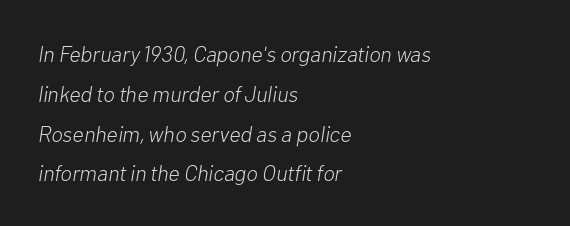
{"italic": "yes", "lean": "right", "slant_degrees": 10, "bold": "no", "underline": "no", "align": "left", "line_spacing_ratio": 1.81, "letter_spacing": "normal", "letter_spacing_em": 0.0, "glyph_px": 22}
